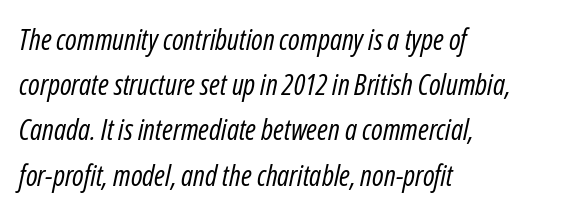
{"italic": "yes", "lean": "right", "slant_degrees": 12, "bold": "no", "weight": "regular", "width": "condensed", "stroke_contrast": "low", "x_height": "medium", "monospaced": "no", "underline": "no", "align": "left", "line_spacing": "normal", "line_spacing_ratio": 1.56, "letter_spacing": "normal", "letter_spacing_em": 0.0, "glyph_px": 29}
